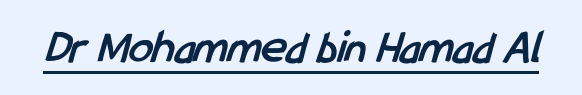
{"serif": "no", "bold": "yes", "weight": "semibold", "width": "condensed", "stroke_contrast": "low", "x_height": "medium", "monospaced": "no", "underline": "yes", "letter_spacing": "normal", "letter_spacing_em": 0.0, "glyph_px": 48}
